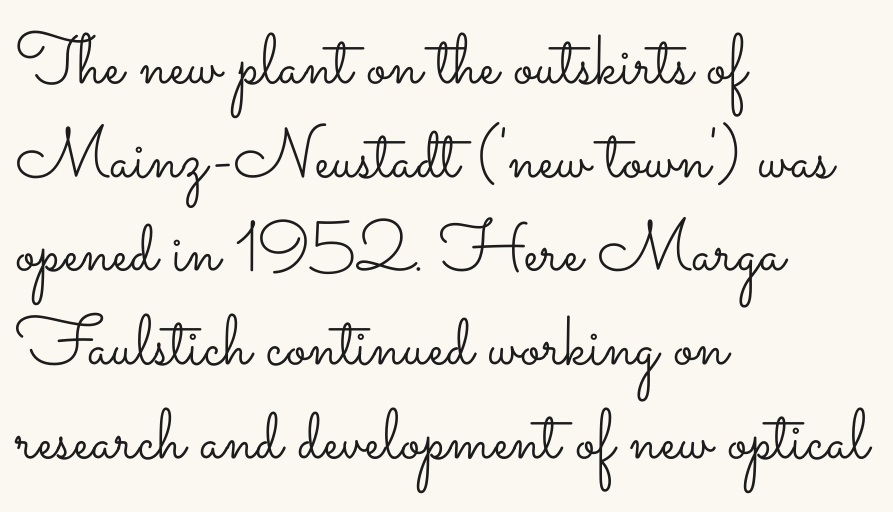
Q: Is the text bold? A: No.
Q: Is the text italic (slanted)? A: Yes.
Q: Is the text underlined? A: No.
Q: How is the paragraph aligned? A: Left-aligned.
Q: Is the spacing between letters normal or unusually wide? A: Normal.
Q: Is the spacing between lines tight, normal or loose? A: Normal.
Q: Width (condensed, normal, or wide)? A: Wide.
Q: Stroke contrast? A: Low.
Q: x-height? A: Small.
Q: Monospaced? A: No.
